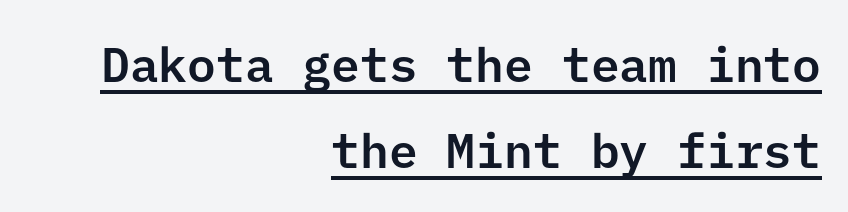
Q: Is the text italic (slanted)? A: No, it is upright.
Q: Is the typeface a serif or a sans-serif typeface? A: Sans-serif.
Q: Is the text underlined? A: Yes.
Q: How is the paragraph aligned? A: Right-aligned.
Q: Is the spacing between letters normal or unusually wide? A: Normal.
Q: Width (condensed, normal, or wide)? A: Normal.
Q: Stroke contrast? A: Low.
Q: x-height? A: Medium.
